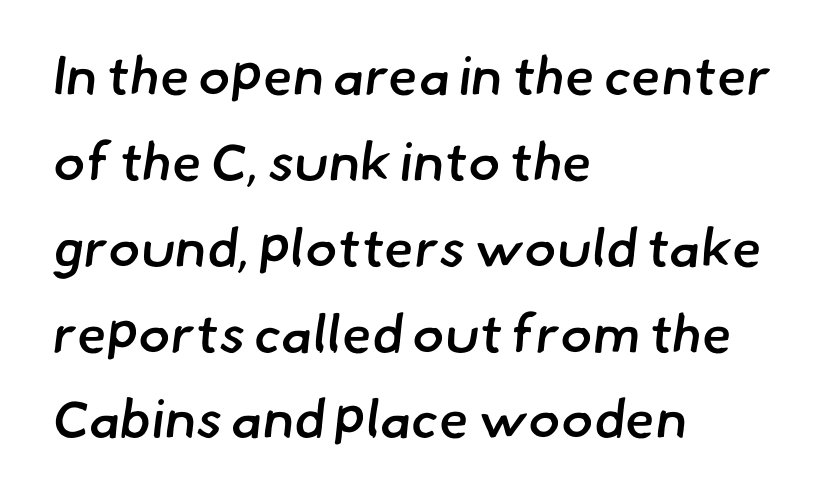
The image shows 54 px semibold sans-serif type; set left-aligned, normal line spacing (1.59x), normal letter spacing, not underlined; low stroke contrast and a small x-height.
